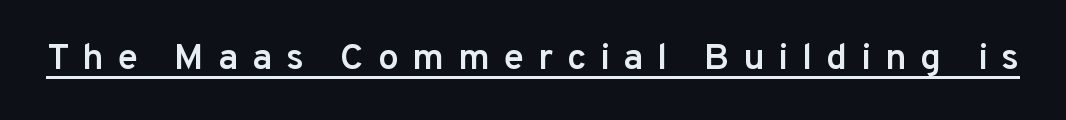
Q: Is the text bold? A: Semi-bold.
Q: Is the text italic (slanted)? A: No, it is upright.
Q: Is the typeface a serif or a sans-serif typeface? A: Sans-serif.
Q: Is the text underlined? A: Yes.
Q: Is the spacing between letters normal or unusually wide? A: Unusually wide.
Q: Width (condensed, normal, or wide)? A: Normal.
Q: Stroke contrast? A: Low.
Q: x-height? A: Medium.
Q: Monospaced? A: No.
